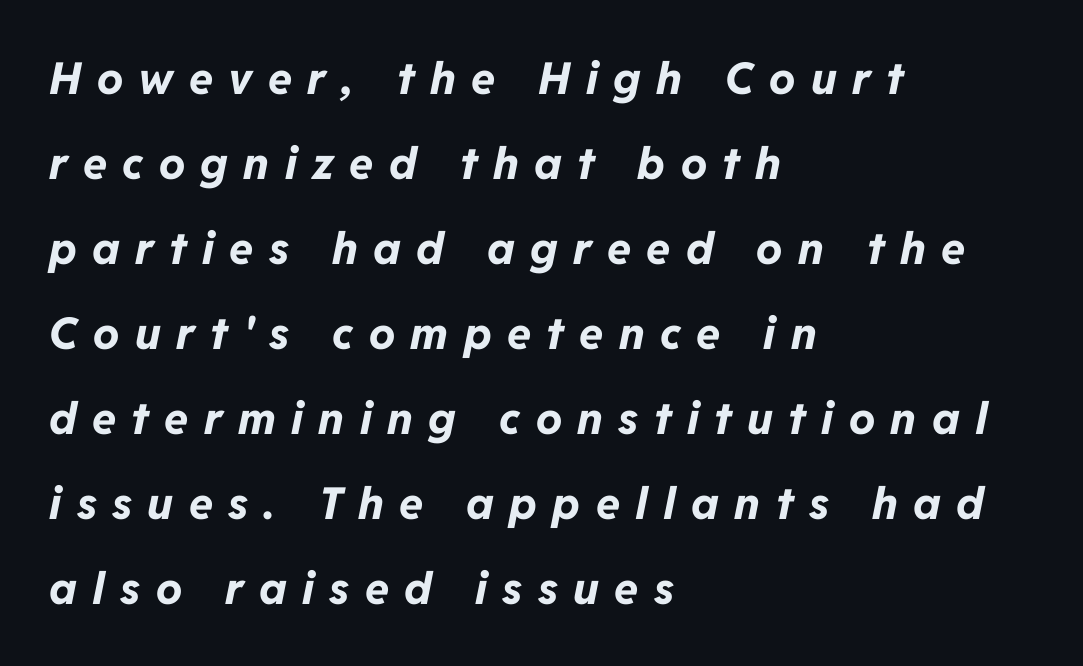
{"italic": "yes", "lean": "right", "slant_degrees": 11, "bold": "yes", "weight": "bold", "width": "normal", "stroke_contrast": "low", "x_height": "medium", "monospaced": "no", "underline": "no", "align": "left", "line_spacing": "loose", "line_spacing_ratio": 1.93, "letter_spacing": "wide", "letter_spacing_em": 0.35, "glyph_px": 44}
